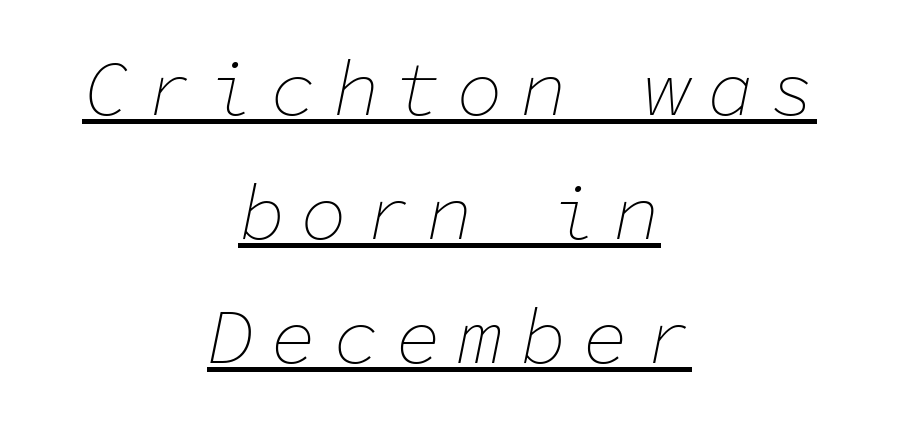
The image shows 78 px thin type, italic (leaning right), monospaced; set centered, normal line spacing (1.59x), unusually wide letter spacing (+0.2 em), underlined; low stroke contrast and a medium x-height.
